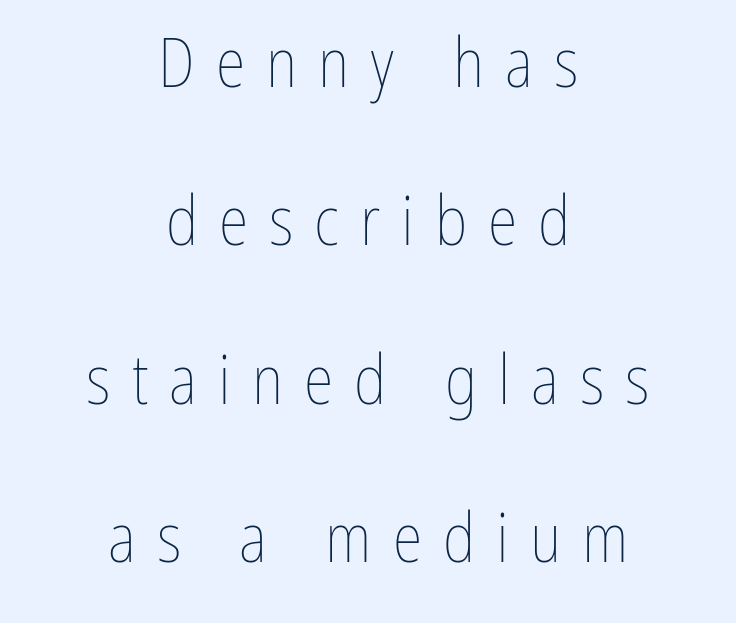
What stands out about the letter spacing? Its width — letters are far apart. Underlining? Definitely not there. Is there much room between lines? Yes — plenty of vertical air separates them. Varying glyph widths throughout — classic text-font behaviour.
